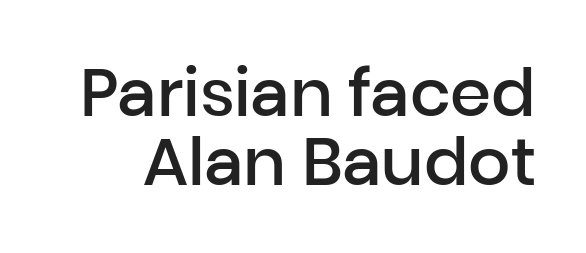
Q: Is the text bold? A: Semi-bold.
Q: Is the text italic (slanted)? A: No, it is upright.
Q: Is the typeface a serif or a sans-serif typeface? A: Sans-serif.
Q: Is the text underlined? A: No.
Q: Is the spacing between letters normal or unusually wide? A: Normal.
Q: Is the spacing between lines tight, normal or loose? A: Tight.
Q: Width (condensed, normal, or wide)? A: Normal.
Q: Stroke contrast? A: Low.
Q: x-height? A: Medium.
Q: Monospaced? A: No.
